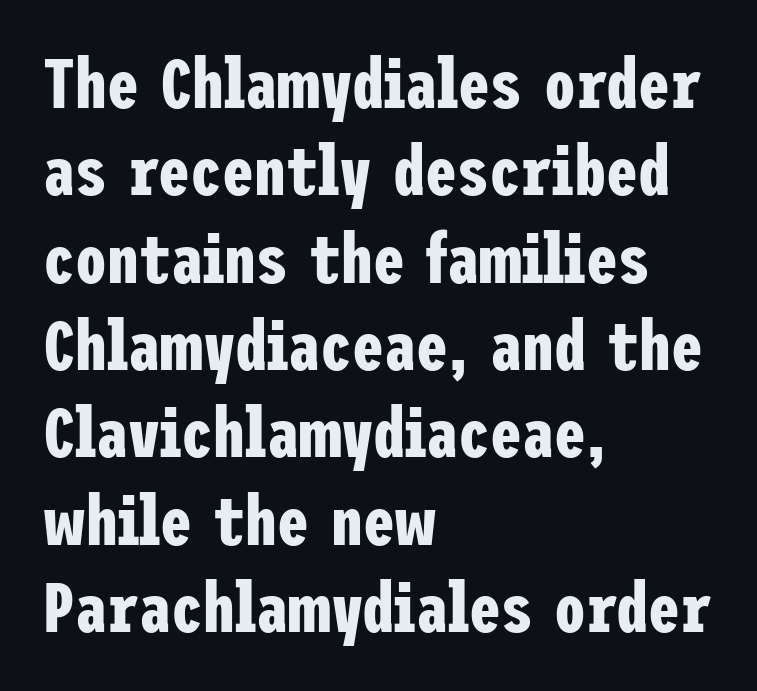
The gaps between neighbouring characters are ordinary and unremarkable. The zone under the glyphs is completely vacant. Note: no serifs on the glyphs. This is roman type, the default non-slanted kind. The strokes are fattened all the way to bold. These lines stack with their left ends in a neat column.
